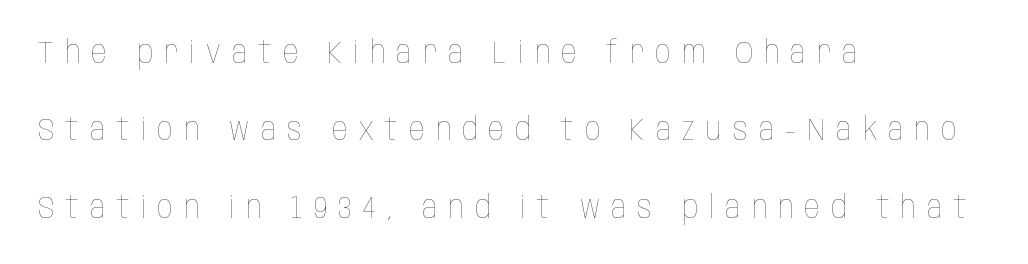
If you drew a line through each stem, it would be perfectly vertical. The letters advance in unequal steps, a hallmark of proportional type. Weight: not bold — regular or lighter. Letters rest on an invisible, unmarked baseline. These lines stack with their left ends in a neat column. Inter-character spacing is expanded well beyond the font's built-in metrics.
